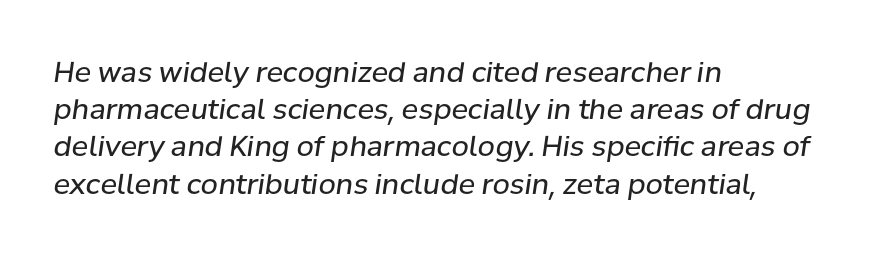
Q: Is the text bold? A: No.
Q: Is the text italic (slanted)? A: Yes, it leans right by about 8 degrees.
Q: Is the text underlined? A: No.
Q: How is the paragraph aligned? A: Left-aligned.
Q: Is the spacing between letters normal or unusually wide? A: Normal.
Q: Is the spacing between lines tight, normal or loose? A: Normal.
Q: Width (condensed, normal, or wide)? A: Normal.
Q: Stroke contrast? A: Low.
Q: x-height? A: Medium.
Q: Monospaced? A: No.
